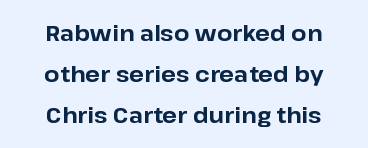
Q: Is the text bold? A: Yes.
Q: Is the text italic (slanted)? A: No, it is upright.
Q: Is the text underlined? A: No.
Q: How is the paragraph aligned? A: Centered.
Q: Is the spacing between letters normal or unusually wide? A: Normal.
